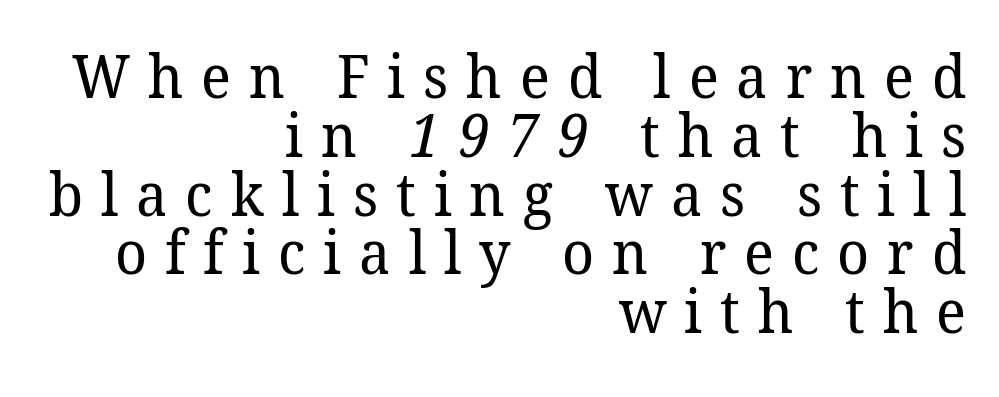
{"serif": "yes", "bold": "no", "weight": "regular", "width": "normal", "stroke_contrast": "low", "x_height": "medium", "monospaced": "no", "underline": "no", "align": "right", "line_spacing": "tight", "line_spacing_ratio": 0.98, "letter_spacing": "wide", "letter_spacing_em": 0.3, "glyph_px": 60}
